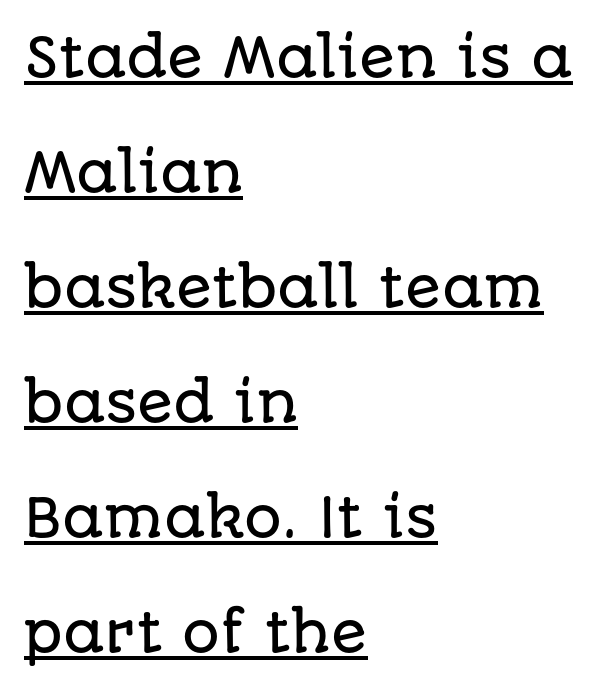
The image shows 53 px sans-serif type, upright; set left-aligned, loose line spacing (2.17x), normal letter spacing, underlined; low stroke contrast and a large x-height.
